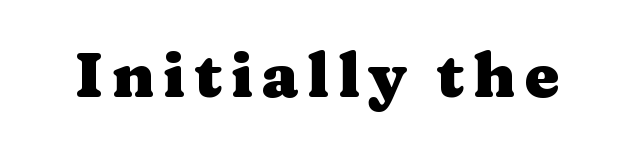
The image shows 62 px heavy, wide serif type, upright; set not underlined; medium stroke contrast and a medium x-height.
